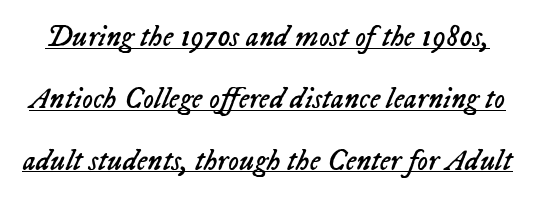
{"italic": "yes", "lean": "right", "slant_degrees": 23, "bold": "no", "weight": "regular", "width": "normal", "stroke_contrast": "low", "x_height": "medium", "monospaced": "no", "underline": "yes", "line_spacing": "loose", "line_spacing_ratio": 2.06, "letter_spacing": "normal", "letter_spacing_em": 0.0, "glyph_px": 30}
